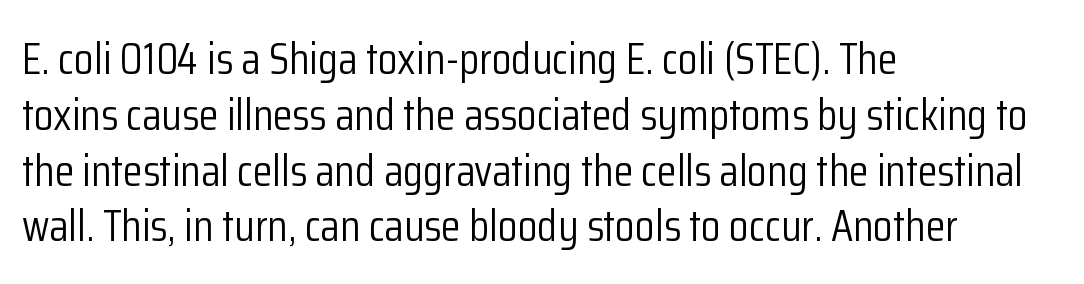
{"serif": "no", "italic": "no", "bold": "no", "weight": "light", "width": "condensed", "stroke_contrast": "low", "x_height": "medium", "monospaced": "no", "underline": "no", "align": "left", "line_spacing_ratio": 1.24, "letter_spacing": "normal", "letter_spacing_em": 0.0, "glyph_px": 45}
